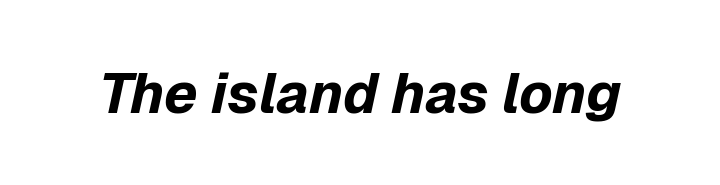
Spacing verdict: proportional, widths tailored to each character. Chunky letters — that's bold for sure. You can tell it's italic because the verticals aren't actually vertical. The type is set solid horizontally, with unmodified tracking. Type without underlining.
